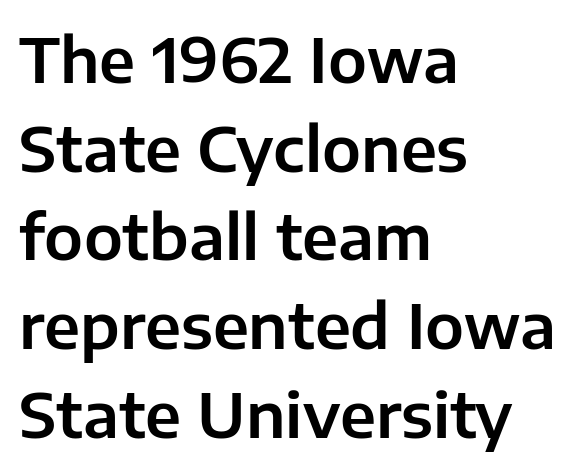
{"serif": "no", "italic": "no", "width": "normal", "stroke_contrast": "low", "x_height": "medium", "monospaced": "no", "underline": "no", "align": "left", "line_spacing": "normal", "line_spacing_ratio": 1.43, "letter_spacing": "normal", "letter_spacing_em": 0.0, "glyph_px": 62}
